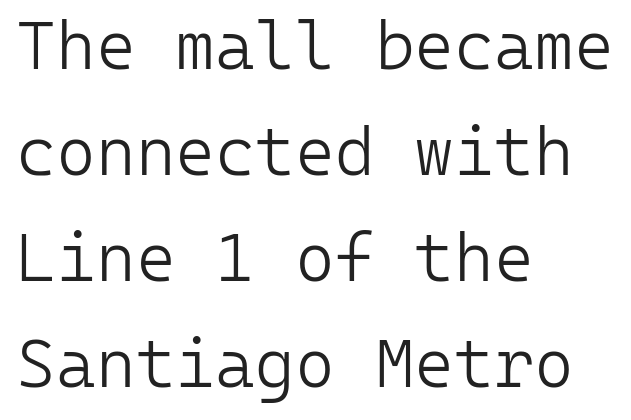
The lettering holds an erect, upright posture throughout. The leading is moderate, giving the passage an even texture. The glyphs in this specimen are sans serif. No chunkiness to these letters — they're not bold.
